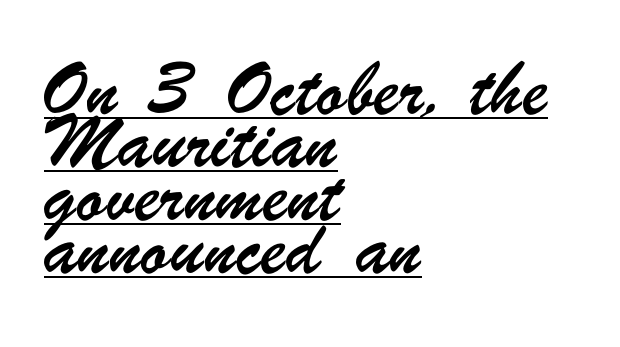
{"serif": "no", "width": "condensed", "stroke_contrast": "low", "x_height": "small", "monospaced": "no", "underline": "yes", "align": "left", "line_spacing": "normal", "line_spacing_ratio": 1.56, "letter_spacing": "normal", "letter_spacing_em": 0.0, "glyph_px": 34}
